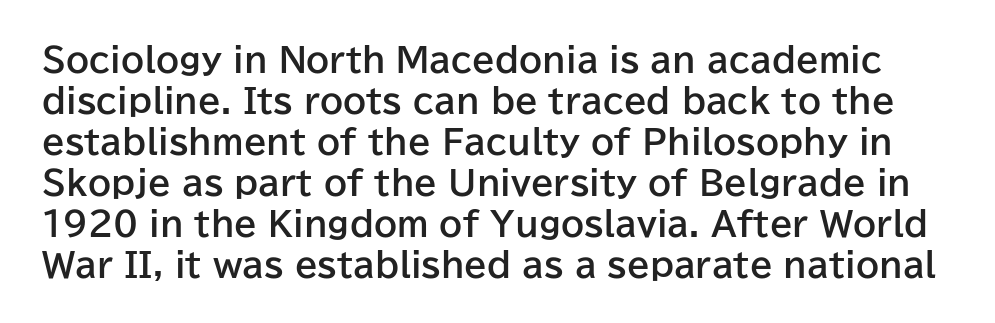
Q: Is the text bold? A: Yes.
Q: Is the text italic (slanted)? A: No, it is upright.
Q: Is the typeface a serif or a sans-serif typeface? A: Sans-serif.
Q: Is the text underlined? A: No.
Q: Is the spacing between letters normal or unusually wide? A: Normal.
Q: Width (condensed, normal, or wide)? A: Normal.
Q: Stroke contrast? A: Low.
Q: x-height? A: Medium.
Q: Monospaced? A: No.
